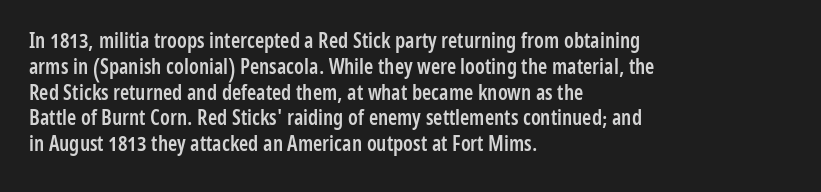
Q: Is the text bold? A: Semi-bold.
Q: Is the text italic (slanted)? A: No, it is upright.
Q: Is the text underlined? A: No.
Q: How is the paragraph aligned? A: Left-aligned.
Q: Is the spacing between letters normal or unusually wide? A: Normal.
